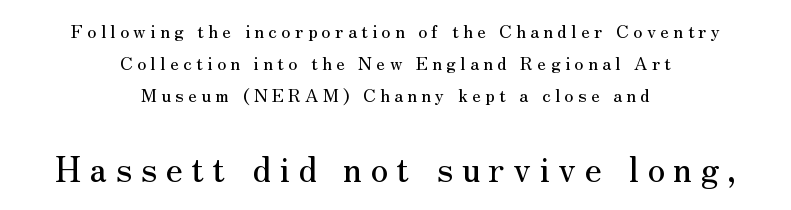
The image shows 35 px serif type, upright; set centered, line spacing 1.77x, unusually wide letter spacing (+0.24 em), not underlined; the second (bottom) block is 1.94x larger; medium stroke contrast and a small x-height.
